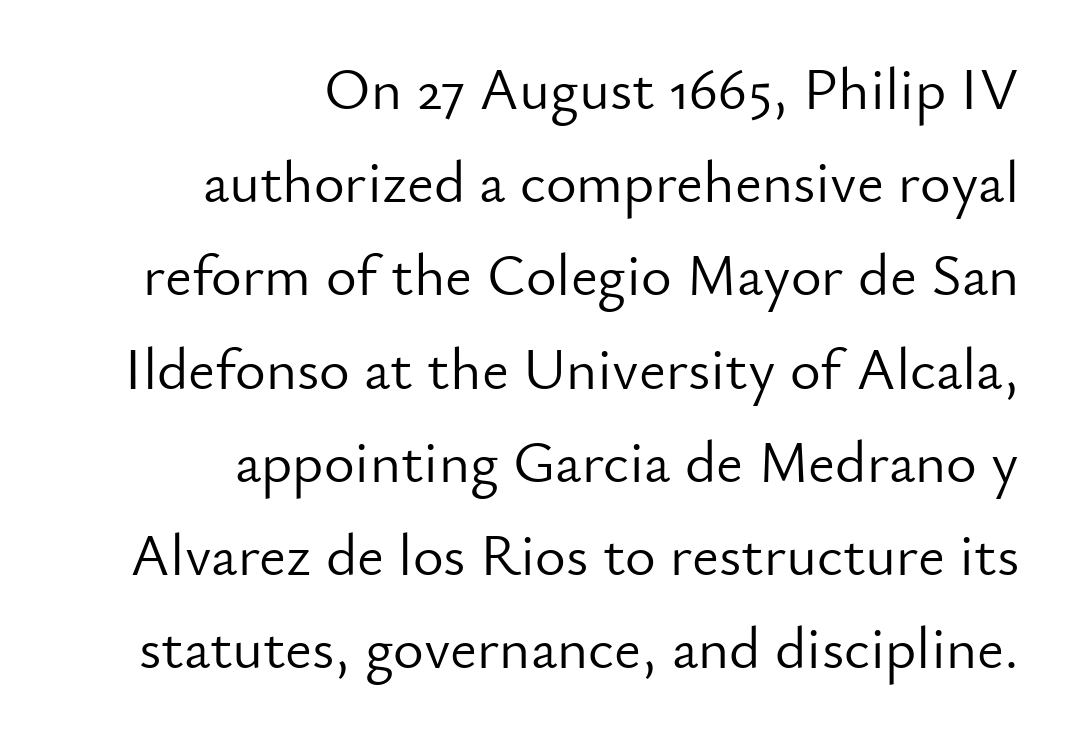
Q: Is the text bold? A: No.
Q: Is the text italic (slanted)? A: No, it is upright.
Q: Is the typeface a serif or a sans-serif typeface? A: Sans-serif.
Q: Is the text underlined? A: No.
Q: How is the paragraph aligned? A: Right-aligned.
Q: Is the spacing between letters normal or unusually wide? A: Normal.
Q: Is the spacing between lines tight, normal or loose? A: Normal.
Q: Width (condensed, normal, or wide)? A: Normal.
Q: Stroke contrast? A: Low.
Q: x-height? A: Small.
Q: Monospaced? A: No.
